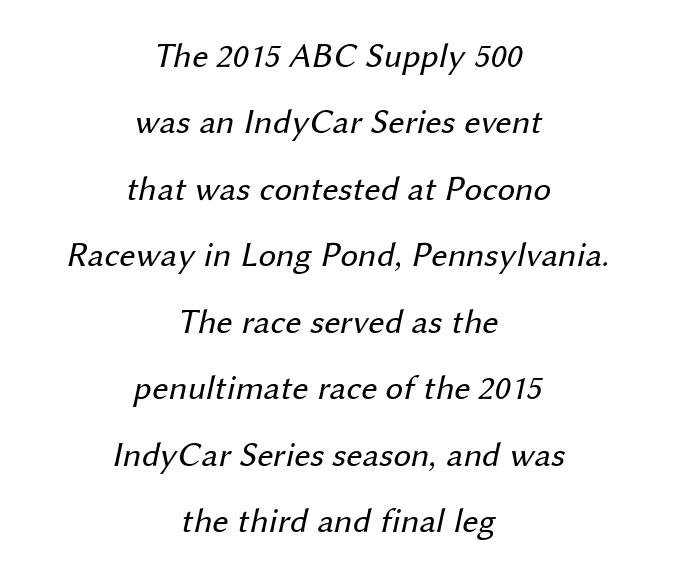
{"serif": "no", "bold": "no", "weight": "regular", "width": "normal", "stroke_contrast": "medium", "x_height": "medium", "monospaced": "no", "underline": "no", "align": "center", "line_spacing": "loose", "line_spacing_ratio": 1.9, "letter_spacing": "normal", "letter_spacing_em": 0.0, "glyph_px": 35}
